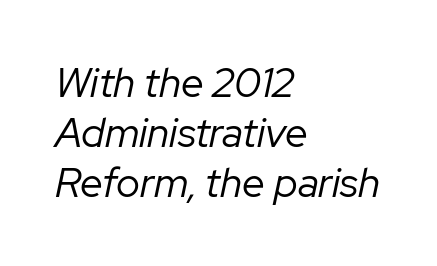
Q: Is the text bold? A: No.
Q: Is the text italic (slanted)? A: Yes, it leans right by about 12 degrees.
Q: Is the text underlined? A: No.
Q: How is the paragraph aligned? A: Left-aligned.
Q: Is the spacing between letters normal or unusually wide? A: Normal.
Q: Width (condensed, normal, or wide)? A: Normal.
Q: Stroke contrast? A: Low.
Q: x-height? A: Medium.
Q: Monospaced? A: No.
